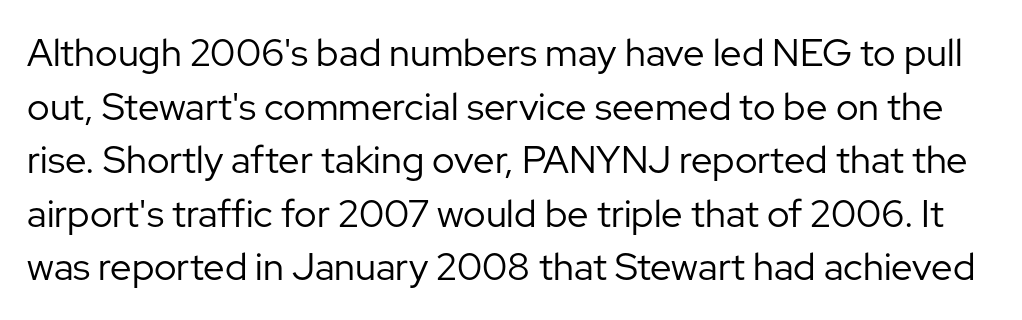
Q: Is the text bold? A: No.
Q: Is the text italic (slanted)? A: No, it is upright.
Q: Is the typeface a serif or a sans-serif typeface? A: Sans-serif.
Q: Is the text underlined? A: No.
Q: Is the spacing between letters normal or unusually wide? A: Normal.
Q: Is the spacing between lines tight, normal or loose? A: Normal.
Q: Width (condensed, normal, or wide)? A: Normal.
Q: Stroke contrast? A: Low.
Q: x-height? A: Medium.
Q: Monospaced? A: No.
